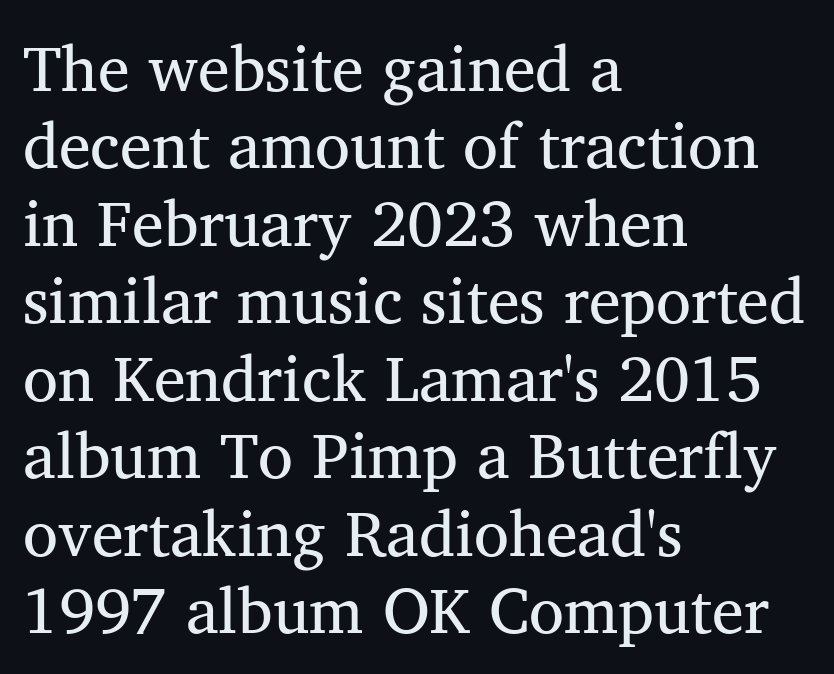
The image shows 64 px serif type; set left-aligned, line spacing 1.21x, normal letter spacing, not underlined; medium stroke contrast and a medium x-height.
